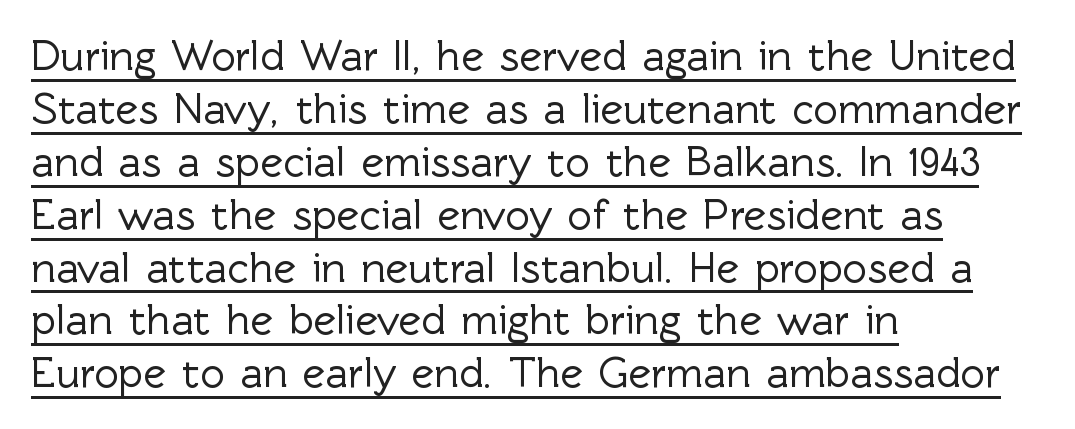
Q: Is the text italic (slanted)? A: No, it is upright.
Q: Is the typeface a serif or a sans-serif typeface? A: Sans-serif.
Q: Is the text underlined? A: Yes.
Q: How is the paragraph aligned? A: Left-aligned.
Q: Is the spacing between letters normal or unusually wide? A: Normal.
Q: Width (condensed, normal, or wide)? A: Normal.
Q: x-height? A: Medium.
Q: Monospaced? A: No.
